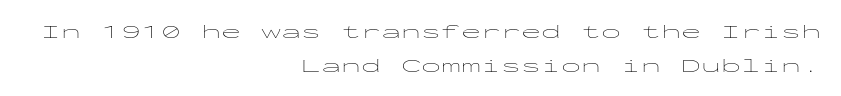
{"italic": "no", "bold": "no", "underline": "no", "align": "right", "line_spacing": "normal", "line_spacing_ratio": 1.7, "letter_spacing": "normal", "letter_spacing_em": 0.0, "glyph_px": 20}
